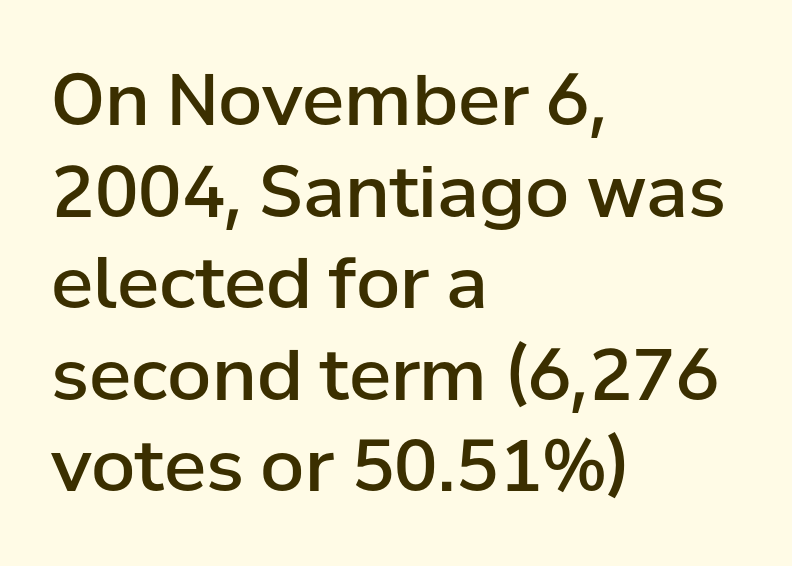
Q: Is the text bold? A: Semi-bold.
Q: Is the text italic (slanted)? A: No, it is upright.
Q: Is the typeface a serif or a sans-serif typeface? A: Sans-serif.
Q: Is the text underlined? A: No.
Q: How is the paragraph aligned? A: Left-aligned.
Q: Is the spacing between letters normal or unusually wide? A: Normal.
Q: Is the spacing between lines tight, normal or loose? A: Normal.
Q: Width (condensed, normal, or wide)? A: Normal.
Q: Stroke contrast? A: Low.
Q: x-height? A: Medium.
Q: Monospaced? A: No.
